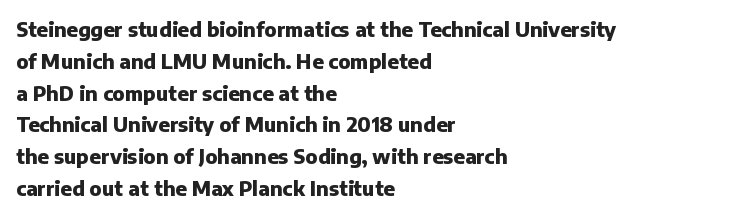
The image shows 20 px bold type, upright; set left-aligned, normal line spacing (1.59x), normal letter spacing, not underlined.
